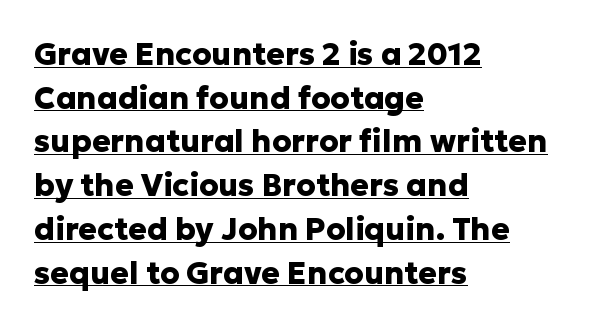
The image shows 31 px heavy sans-serif type, upright; set left-aligned, normal line spacing (1.41x), normal letter spacing, underlined; low stroke contrast and a medium x-height.
